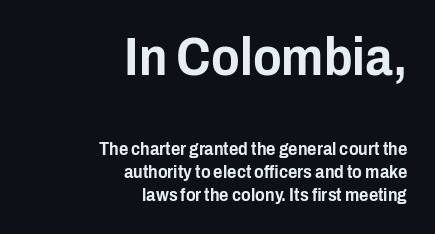
The image shows 53 px condensed sans-serif type, upright; set right-aligned, normal line spacing (1.29x), normal letter spacing, not underlined; the first (top) block is 2.94x larger; low stroke contrast and a medium x-height.
